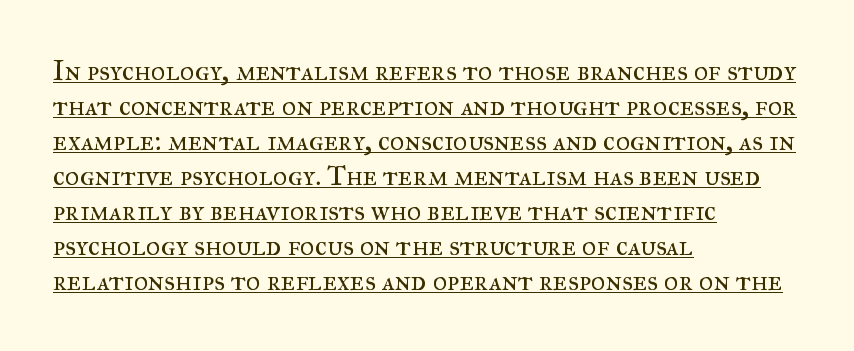
Q: Is the text bold? A: No.
Q: Is the text italic (slanted)? A: No, it is upright.
Q: Is the typeface a serif or a sans-serif typeface? A: Serif.
Q: Is the text underlined? A: Yes.
Q: How is the paragraph aligned? A: Left-aligned.
Q: Is the spacing between letters normal or unusually wide? A: Normal.
Q: Is the spacing between lines tight, normal or loose? A: Normal.
Q: Width (condensed, normal, or wide)? A: Normal.
Q: Stroke contrast? A: Medium.
Q: x-height? A: Small.
Q: Monospaced? A: No.
